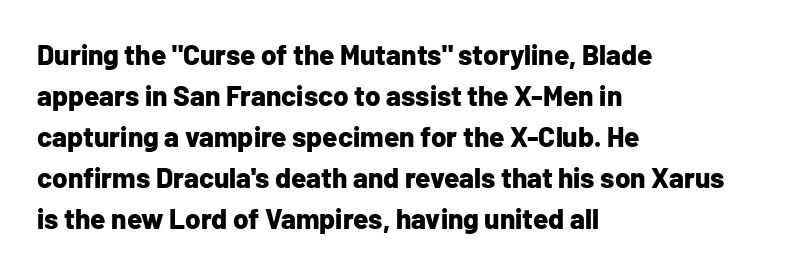
{"serif": "no", "italic": "no", "bold": "yes", "weight": "bold", "width": "normal", "stroke_contrast": "low", "x_height": "medium", "monospaced": "no", "underline": "no", "align": "left", "line_spacing": "normal", "line_spacing_ratio": 1.46, "letter_spacing": "normal", "letter_spacing_em": 0.0, "glyph_px": 28}
